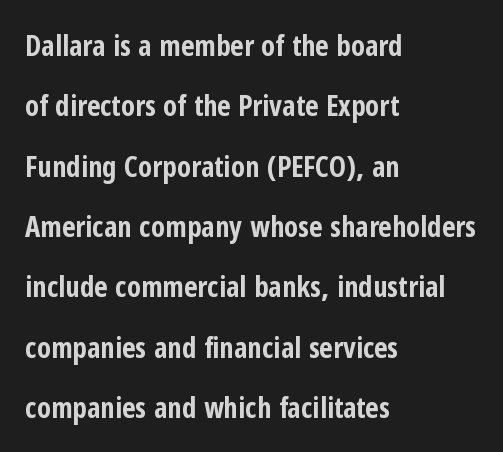
{"serif": "no", "italic": "no", "bold": "yes", "weight": "bold", "width": "condensed", "stroke_contrast": "low", "x_height": "medium", "monospaced": "no", "underline": "no", "align": "left", "line_spacing": "loose", "line_spacing_ratio": 2.08, "letter_spacing": "normal", "letter_spacing_em": 0.0, "glyph_px": 29}
